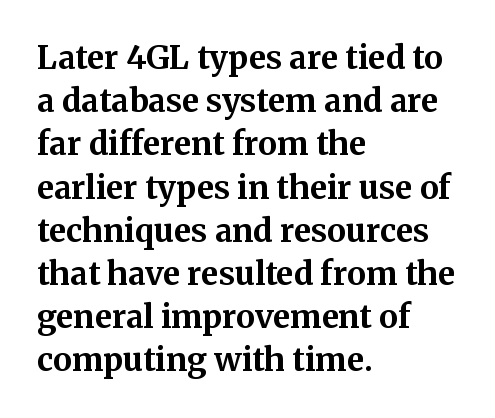
Students, note that the glyphs here touch the page at normal intervals. Looks like regular typesetting: each glyph gets only the width it needs. The rendering anchors every line to the left-hand side. Type without underlining. These lines carry a lot of weight — the face is fully bold.
